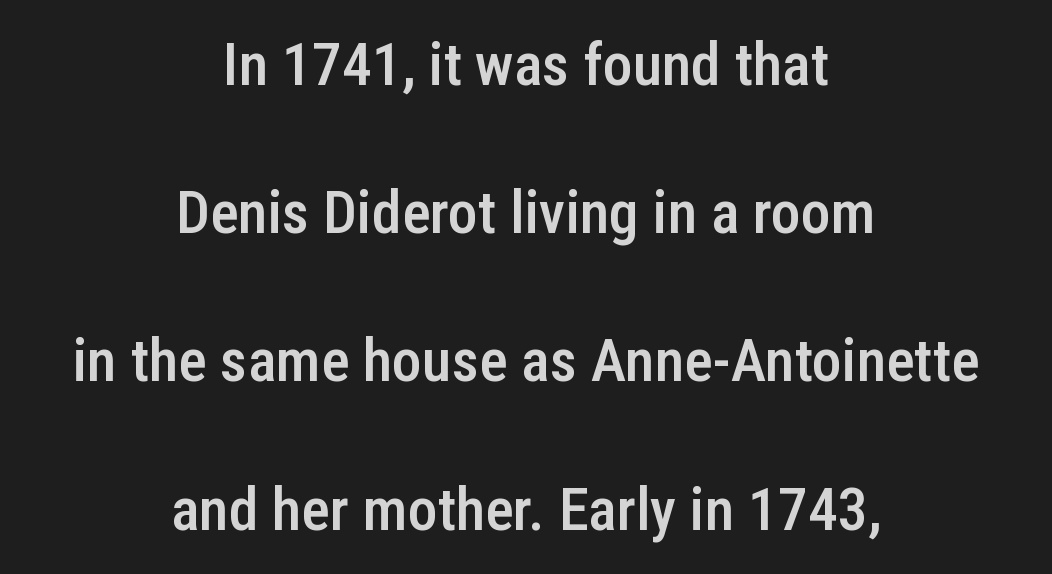
The image shows 60 px semibold, condensed sans-serif type, upright; set centered, loose line spacing (2.47x), normal letter spacing, not underlined; low stroke contrast and a medium x-height.
